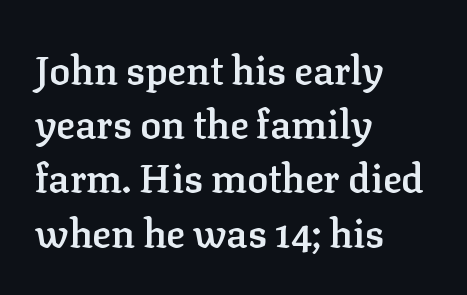
The letters sit at their default tracking, neither squeezed nor spread. Examine the stroke ends and you'll spot serifs. A bit beefed up — I'd call it semibold rather than bold. Where is the straight margin? On the left.
